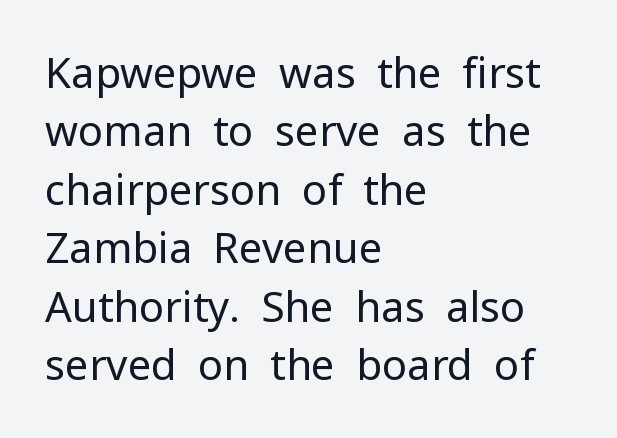
All the whitespace from short lines collects on the right. Observe the ordinary spacing: letters are neighbours, not strangers. Baseline-to-baseline distance is the conventional proportion of letter height. The rendering uses natural spacing where letterforms have individual widths.
